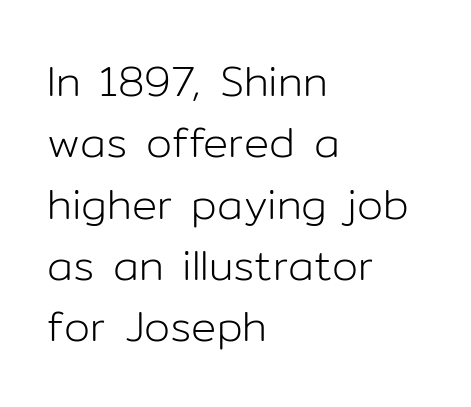
Q: Is the text bold? A: No.
Q: Is the text italic (slanted)? A: No, it is upright.
Q: Is the typeface a serif or a sans-serif typeface? A: Sans-serif.
Q: Is the text underlined? A: No.
Q: How is the paragraph aligned? A: Left-aligned.
Q: Is the spacing between letters normal or unusually wide? A: Normal.
Q: Is the spacing between lines tight, normal or loose? A: Normal.
Q: Width (condensed, normal, or wide)? A: Normal.
Q: Stroke contrast? A: Low.
Q: x-height? A: Medium.
Q: Monospaced? A: No.
